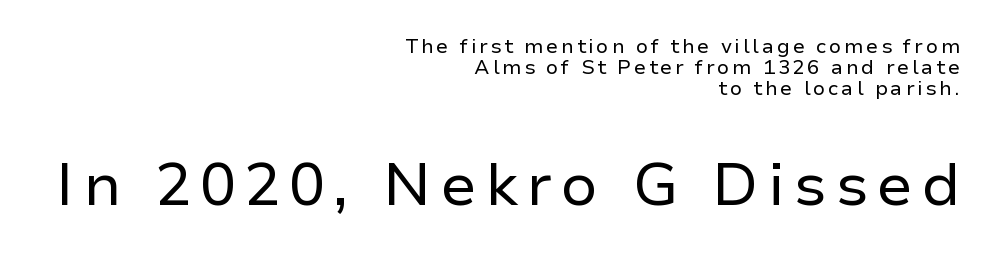
All the whitespace from short lines collects on the left. The specimen reads as upright at a glance. Top chunk: small. Bottom chunk: large. Is there much room between lines? No — they nearly touch.
